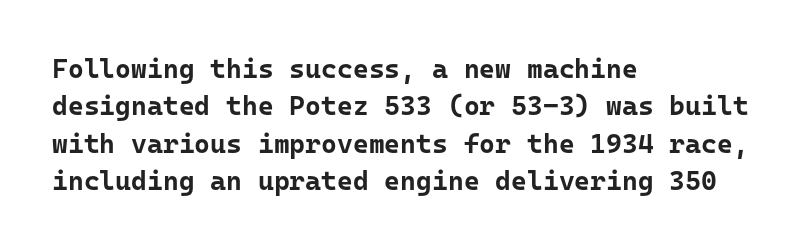
It's the straight-up-and-down kind of type. The lines are quadded left. Letter spacing: default. Rule under the text: the space is simply empty. The space between consecutive lines is moderate. Notice how thick the strokes are: this is what a full bold looks like.
